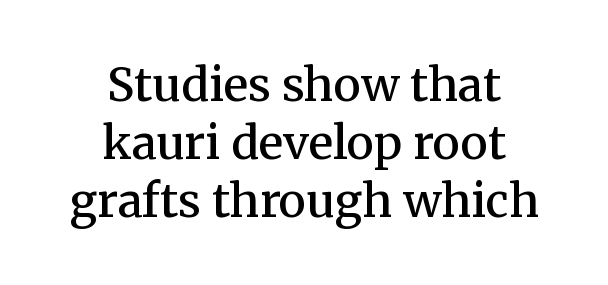
Q: Is the text bold? A: Semi-bold.
Q: Is the text italic (slanted)? A: No, it is upright.
Q: Is the typeface a serif or a sans-serif typeface? A: Serif.
Q: Is the text underlined? A: No.
Q: How is the paragraph aligned? A: Centered.
Q: Is the spacing between letters normal or unusually wide? A: Normal.
Q: Is the spacing between lines tight, normal or loose? A: Normal.
Q: Width (condensed, normal, or wide)? A: Normal.
Q: Stroke contrast? A: Medium.
Q: x-height? A: Medium.
Q: Monospaced? A: No.
